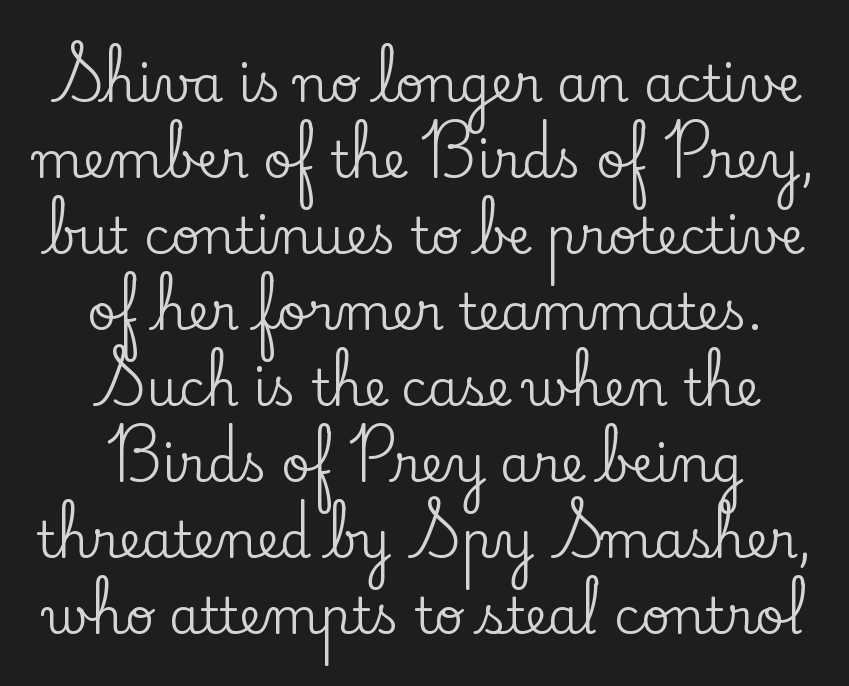
The image shows 50 px serif type, upright; set centered, normal line spacing (1.52x), normal letter spacing, not underlined; low stroke contrast and a small x-height.
